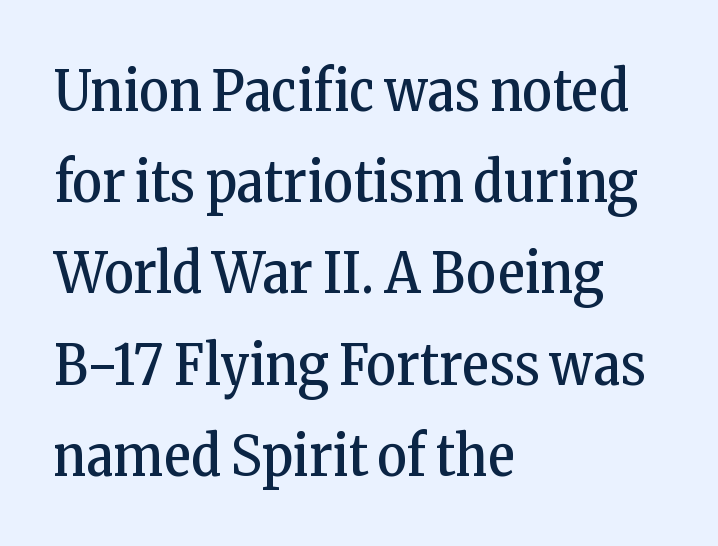
Each letter keeps its own natural width here, so spacing adapts to shape. The gap between lines stays unmarked. The rendering shows small feet on the letterforms — a serif design. It's the straight-up-and-down kind of type.
